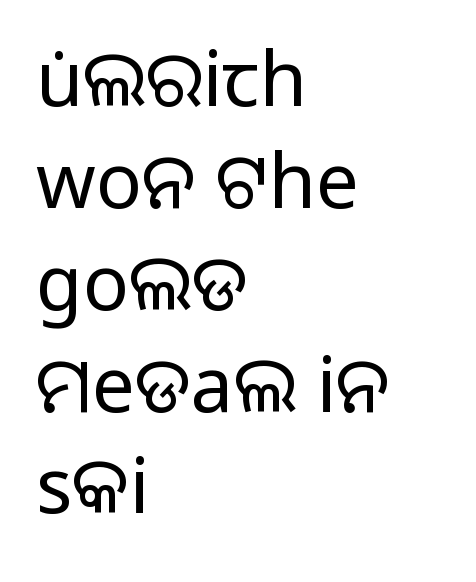
The image shows 76 px regular-weight sans-serif type, upright; set left-aligned, normal line spacing (1.34x), normal letter spacing, not underlined; low stroke contrast and a medium x-height.
